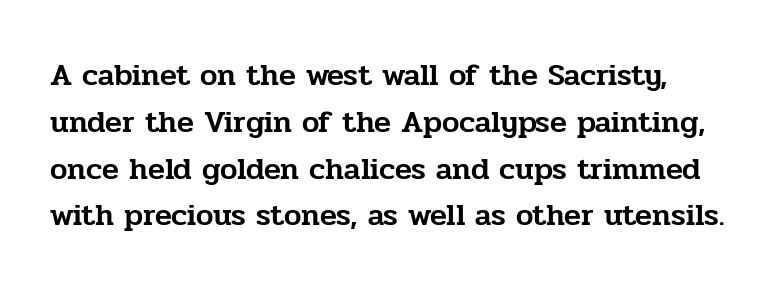
Serif or sans? Serif — the stroke terminals have little feet. Character widths vary here, with narrow letters taking less room than wide ones. The rendering keeps characters at their native spacing. Descenders hang freely into open space.
